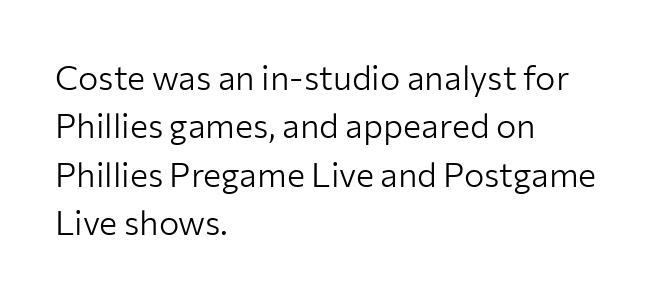
The image shows 34 px light sans-serif type, upright; set left-aligned, normal line spacing (1.42x), normal letter spacing, not underlined; low stroke contrast and a medium x-height.
